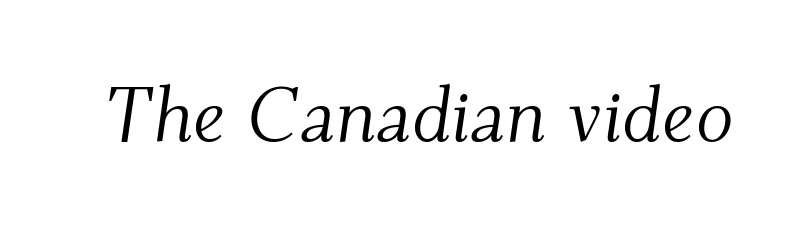
The image shows 78 px light serif type, italic (leaning right); set normal letter spacing, not underlined; medium stroke contrast and a small x-height.
